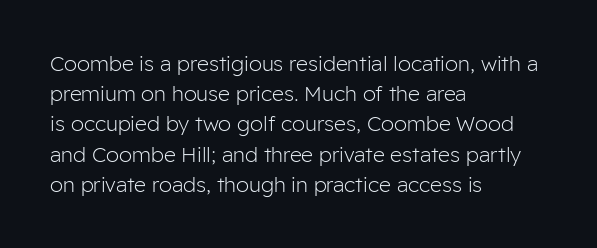
Q: Is the text bold? A: No.
Q: Is the text italic (slanted)? A: No, it is upright.
Q: Is the text underlined? A: No.
Q: How is the paragraph aligned? A: Left-aligned.
Q: Is the spacing between letters normal or unusually wide? A: Normal.
Q: Is the spacing between lines tight, normal or loose? A: Normal.
